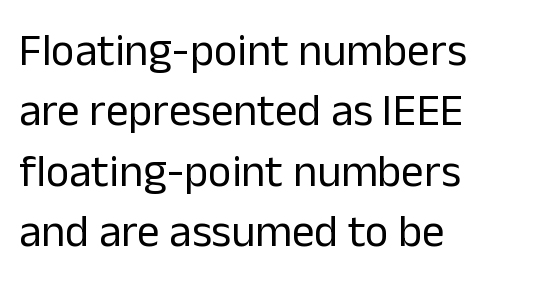
The image shows 45 px regular-weight sans-serif type, upright; set left-aligned, normal line spacing (1.34x), normal letter spacing, not underlined; low stroke contrast and a medium x-height.
